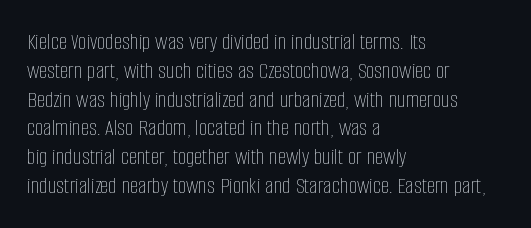
Q: Is the text bold? A: No.
Q: Is the text italic (slanted)? A: No, it is upright.
Q: Is the text underlined? A: No.
Q: How is the paragraph aligned? A: Left-aligned.
Q: Is the spacing between letters normal or unusually wide? A: Normal.
